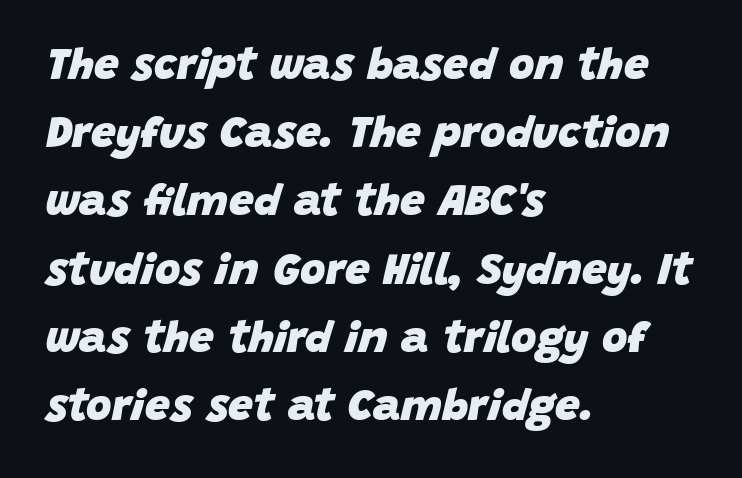
The image shows 44 px heavy type, italic (leaning right); set left-aligned, normal line spacing (1.55x), normal letter spacing, not underlined; low stroke contrast and a large x-height.
